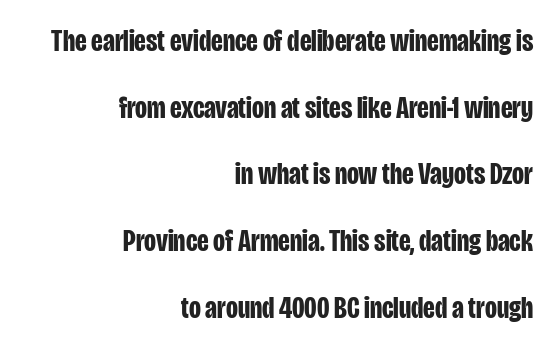
The image shows 31 px bold, condensed sans-serif type, upright; set right-aligned, loose line spacing (2.15x), normal letter spacing, not underlined; low stroke contrast and a large x-height.
